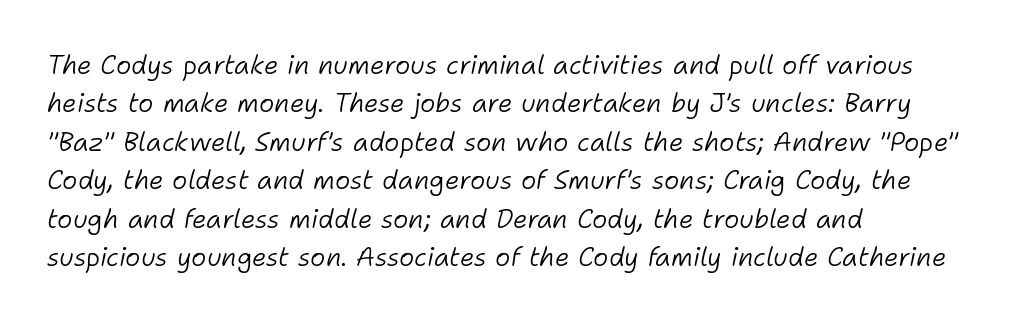
The image shows 26 px text type, italic (leaning right); set left-aligned, normal line spacing (1.48x), normal letter spacing, not underlined.
